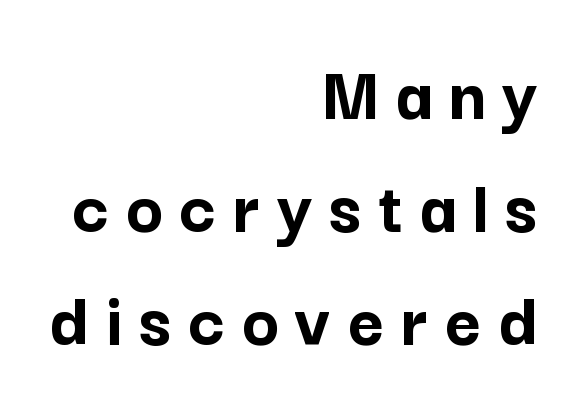
This is the regular roman posture of the typeface. The letters are spread apart with noticeably loose tracking. Each row of text sits above clean, open space. You could not count columns in this text — the font is proportionally spaced. The letters are bold, with thick, heavy strokes. Right-aligned paragraph, ragged on the left.
